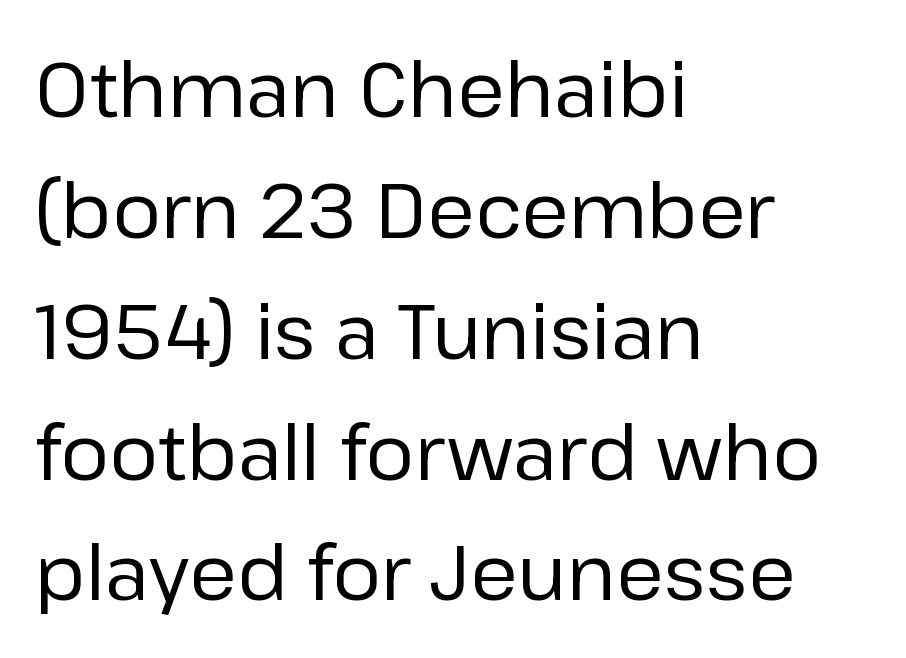
{"serif": "no", "italic": "no", "bold": "no", "weight": "regular", "width": "normal", "stroke_contrast": "low", "x_height": "medium", "monospaced": "no", "underline": "no", "align": "left", "line_spacing": "normal", "line_spacing_ratio": 1.59, "letter_spacing": "normal", "letter_spacing_em": 0.0, "glyph_px": 76}
